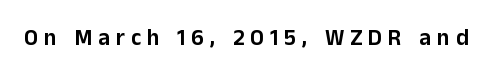
Q: Is the text italic (slanted)? A: No, it is upright.
Q: Is the text underlined? A: No.
Q: Is the spacing between letters normal or unusually wide? A: Unusually wide.
